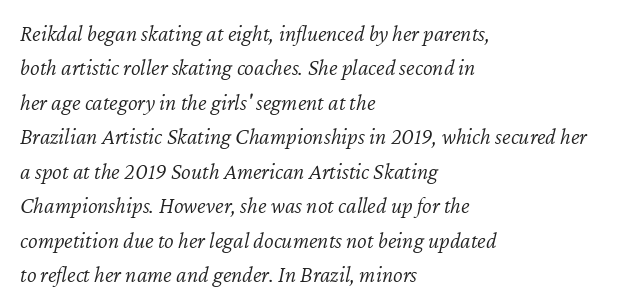
Q: Is the text bold? A: No.
Q: Is the text italic (slanted)? A: Yes, it leans right by about 12 degrees.
Q: Is the text underlined? A: No.
Q: How is the paragraph aligned? A: Left-aligned.
Q: Is the spacing between letters normal or unusually wide? A: Normal.
Q: Is the spacing between lines tight, normal or loose? A: Normal.
